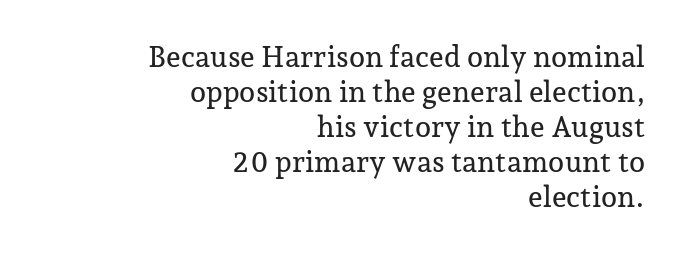
{"serif": "yes", "italic": "no", "width": "normal", "stroke_contrast": "low", "x_height": "medium", "monospaced": "no", "underline": "no", "align": "right", "line_spacing_ratio": 1.21, "letter_spacing": "normal", "letter_spacing_em": 0.0, "glyph_px": 29}
